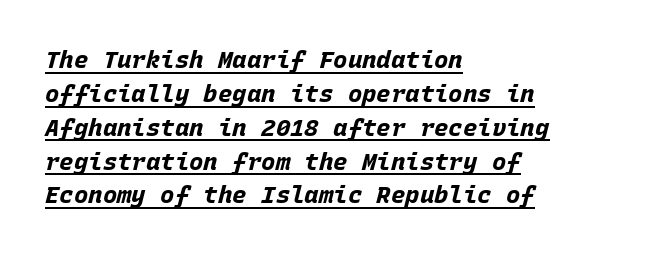
The image shows 24 px bold type, italic (leaning right); set left-aligned, normal line spacing (1.41x), normal letter spacing, underlined.
